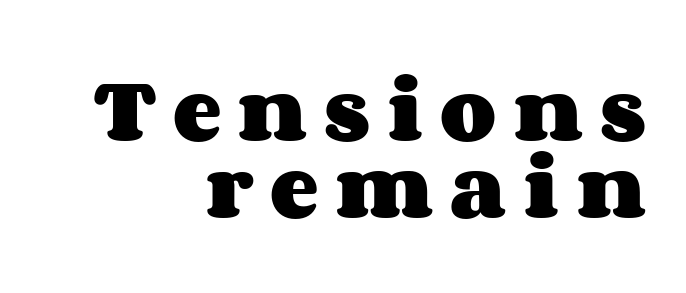
Rendered with straight, roman letterforms. Clear beneath every line of the passage. A flush-right, rag-left setting is used for this passage. You'd pick this weight for a headline — it's a proper bold.
